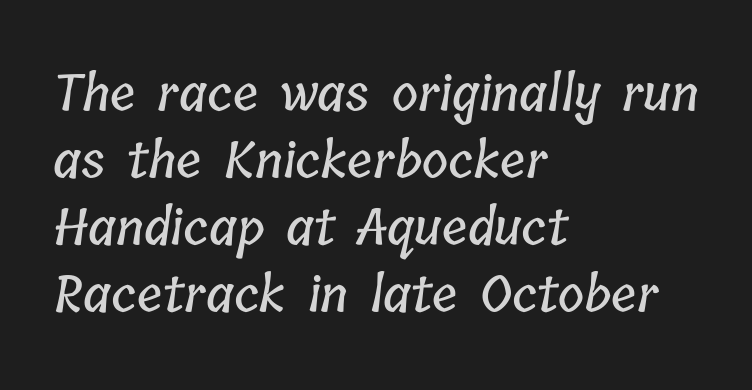
The image shows 50 px condensed type; set left-aligned, normal line spacing (1.34x), normal letter spacing, not underlined; low stroke contrast and a medium x-height.
